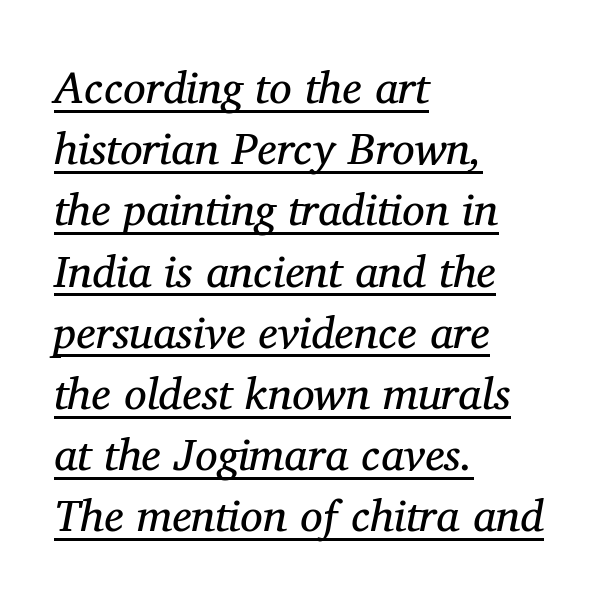
The specimen includes a rule beneath the text block's lines. Note the varied advance widths — an 'i' is clearly narrower than an 'm'. Weight: not bold — regular or lighter. A typesetter would mark this as italic. Does the type have serifs? Yes, each stem ends in a small foot.
